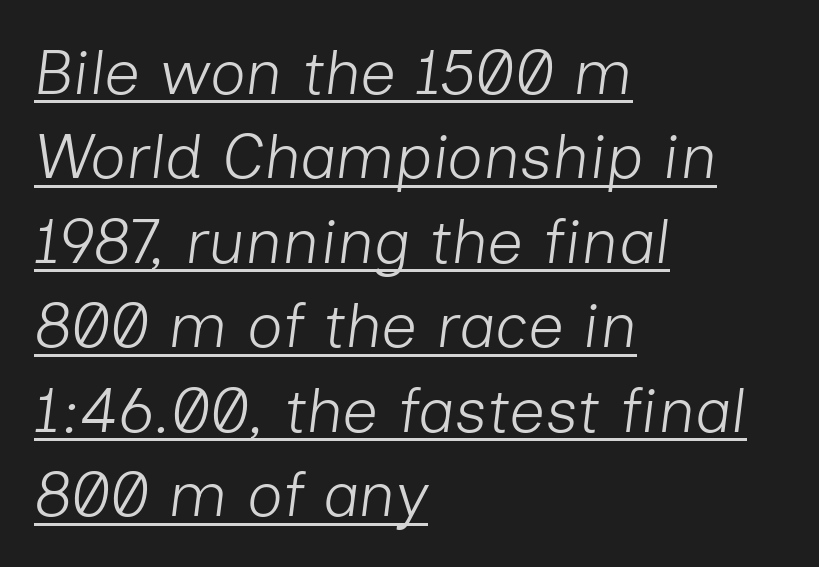
{"italic": "yes", "lean": "right", "slant_degrees": 7, "bold": "no", "weight": "light", "width": "normal", "stroke_contrast": "low", "x_height": "medium", "monospaced": "no", "underline": "yes", "align": "left", "line_spacing": "normal", "line_spacing_ratio": 1.34, "letter_spacing": "normal", "letter_spacing_em": 0.0, "glyph_px": 63}
